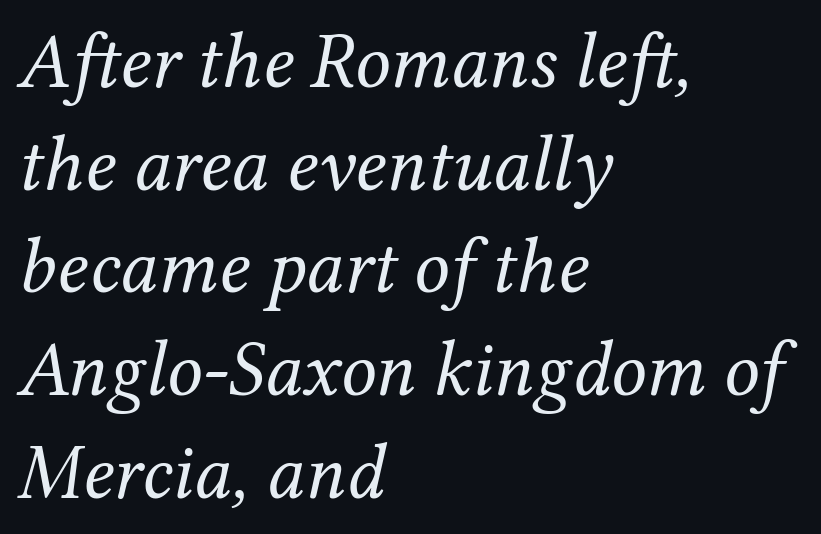
Q: Is the text bold? A: No.
Q: Is the text italic (slanted)? A: Yes, it leans right by about 12 degrees.
Q: Is the typeface a serif or a sans-serif typeface? A: Serif.
Q: Is the text underlined? A: No.
Q: How is the paragraph aligned? A: Left-aligned.
Q: Is the spacing between letters normal or unusually wide? A: Normal.
Q: Is the spacing between lines tight, normal or loose? A: Normal.
Q: Width (condensed, normal, or wide)? A: Normal.
Q: Stroke contrast? A: Medium.
Q: x-height? A: Medium.
Q: Monospaced? A: No.
